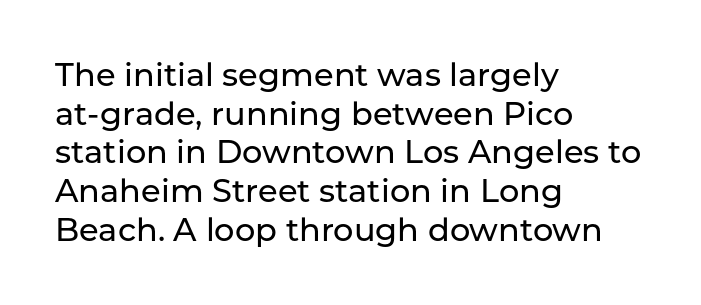
Caption: multi-line text, flush left, ragged right. These lines are rendered in a variable-pitch font. Examine the stroke ends and you'll find no serifs. A clean baseline with only descenders dipping below it. The horizontal fit of the characters is conventional and even.
